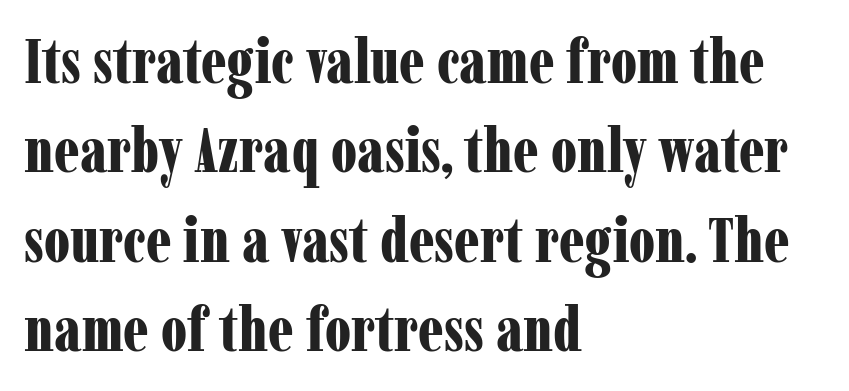
Q: Is the text bold? A: Yes.
Q: Is the text italic (slanted)? A: No, it is upright.
Q: Is the typeface a serif or a sans-serif typeface? A: Serif.
Q: Is the text underlined? A: No.
Q: How is the paragraph aligned? A: Left-aligned.
Q: Is the spacing between letters normal or unusually wide? A: Normal.
Q: Is the spacing between lines tight, normal or loose? A: Normal.
Q: Width (condensed, normal, or wide)? A: Condensed.
Q: Stroke contrast? A: Low.
Q: x-height? A: Medium.
Q: Monospaced? A: No.
